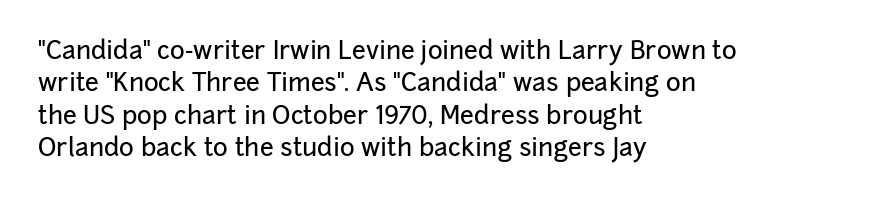
{"italic": "no", "underline": "no", "align": "left", "line_spacing": "normal", "line_spacing_ratio": 1.3, "letter_spacing": "normal", "letter_spacing_em": 0.0, "glyph_px": 25}
